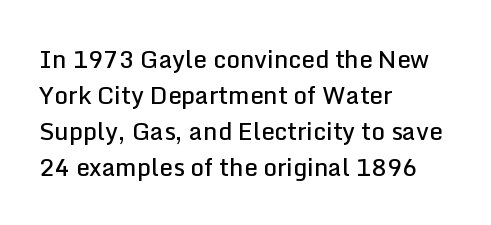
The image shows 24 px text type, upright; set left-aligned, normal line spacing (1.5x), normal letter spacing, not underlined.
